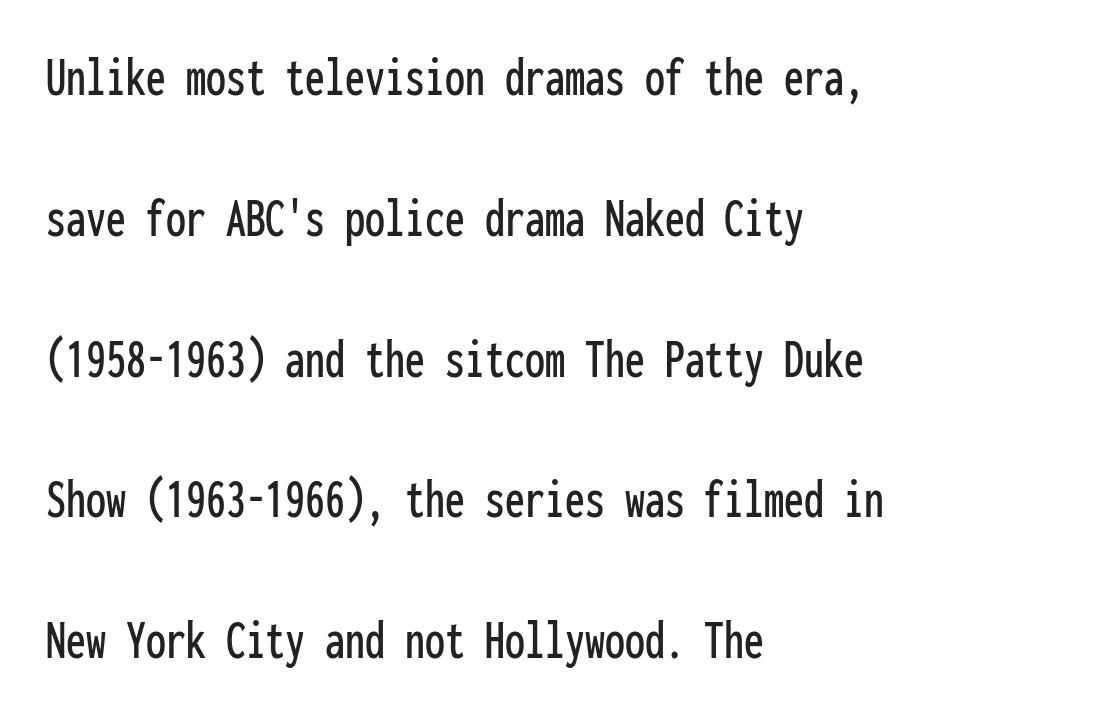
Reading down the block, your eye returns to a fixed left position each line. Here the designer chose a console-style face with uniform glyph widths. Typographically, this falls in the sans-serif category. Italic: no, the glyphs are upright roman. No extra tracking has been applied to these lines. The strip under each line holds only bare page.
